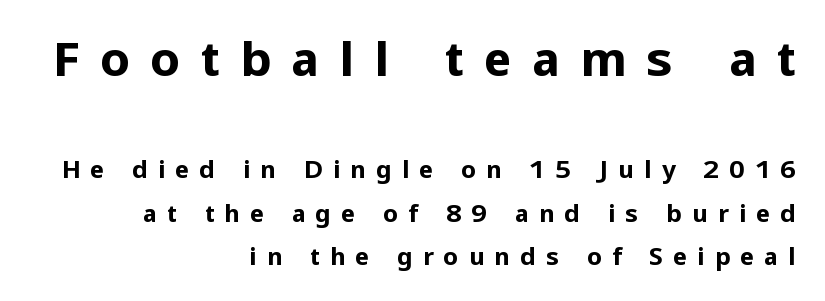
The image shows 48 px bold sans-serif type, upright; set right-aligned, line spacing 1.81x, unusually wide letter spacing (+0.41 em), not underlined; the first (top) block is 2.0x larger; low stroke contrast and a medium x-height.
